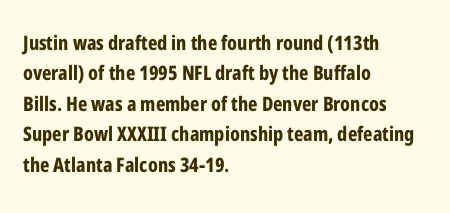
Heavy, bold letterforms. The rendering anchors every line to the left-hand side. The line-height multiplier appears to be the usual default. Style check: upright. There is no visible air inserted between adjacent glyphs. Descenders hang freely into open space.
